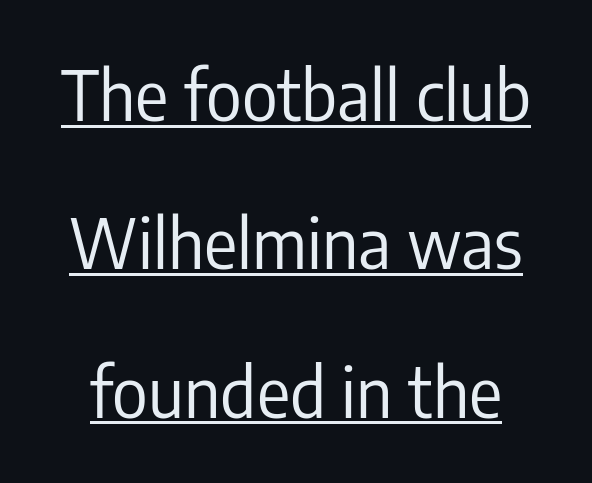
{"serif": "no", "italic": "no", "bold": "no", "weight": "regular", "width": "condensed", "stroke_contrast": "low", "x_height": "medium", "monospaced": "no", "underline": "yes", "line_spacing": "loose", "line_spacing_ratio": 2.15, "letter_spacing": "normal", "letter_spacing_em": 0.0, "glyph_px": 69}
